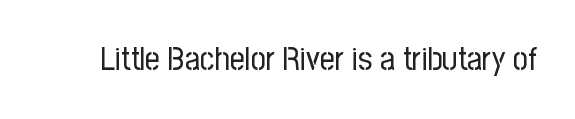
{"serif": "no", "italic": "no", "bold": "no", "weight": "regular", "width": "condensed", "stroke_contrast": "low", "x_height": "medium", "monospaced": "no", "underline": "no", "letter_spacing": "normal", "letter_spacing_em": 0.0, "glyph_px": 33}
